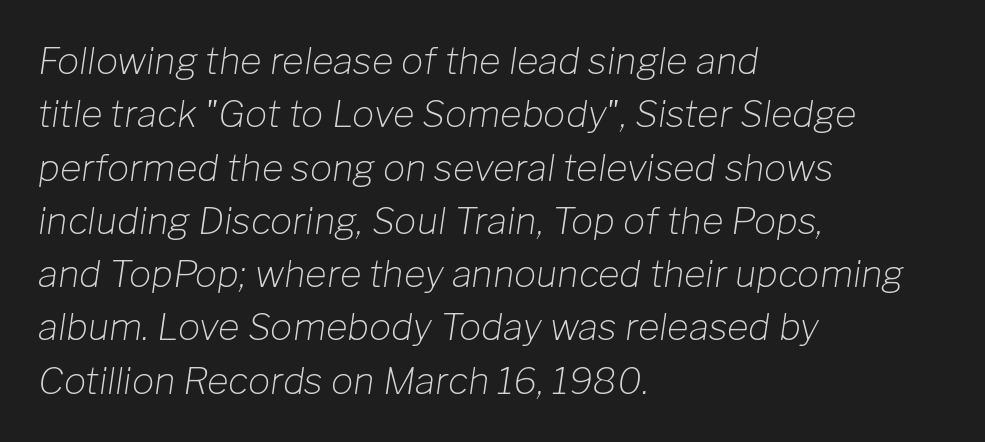
Q: Is the text bold? A: No.
Q: Is the text italic (slanted)? A: Yes, it leans right by about 8 degrees.
Q: Is the text underlined? A: No.
Q: How is the paragraph aligned? A: Left-aligned.
Q: Is the spacing between letters normal or unusually wide? A: Normal.
Q: Is the spacing between lines tight, normal or loose? A: Normal.
Q: Width (condensed, normal, or wide)? A: Normal.
Q: Stroke contrast? A: Low.
Q: x-height? A: Medium.
Q: Monospaced? A: No.
